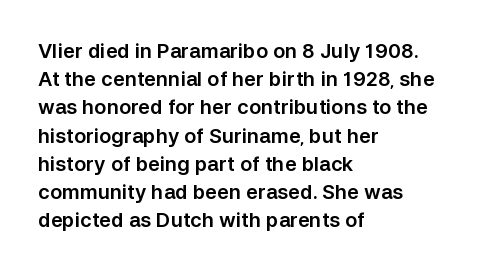
The image shows 20 px text type, upright; set left-aligned, normal line spacing (1.41x), normal letter spacing, not underlined.
